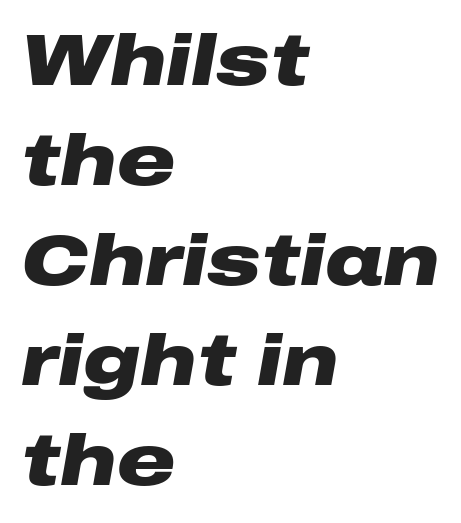
{"italic": "yes", "lean": "right", "slant_degrees": 10, "bold": "yes", "weight": "heavy", "width": "wide", "stroke_contrast": "low", "x_height": "medium", "monospaced": "no", "underline": "no", "align": "left", "line_spacing": "normal", "line_spacing_ratio": 1.39, "letter_spacing": "normal", "letter_spacing_em": 0.0, "glyph_px": 72}
